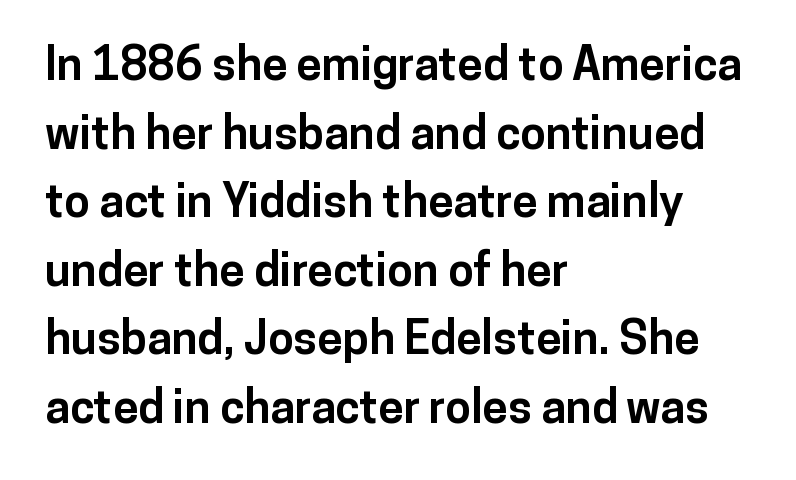
{"serif": "no", "italic": "no", "bold": "yes", "weight": "bold", "width": "normal", "stroke_contrast": "low", "x_height": "medium", "monospaced": "no", "underline": "no", "align": "left", "line_spacing": "normal", "line_spacing_ratio": 1.49, "letter_spacing": "normal", "letter_spacing_em": 0.0, "glyph_px": 46}
